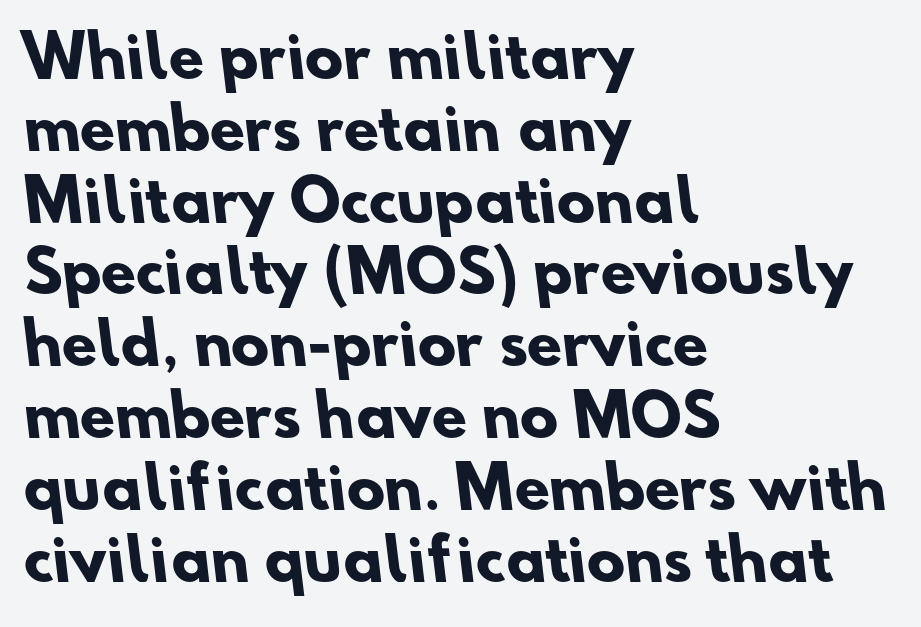
Q: Is the text bold? A: Yes.
Q: Is the typeface a serif or a sans-serif typeface? A: Sans-serif.
Q: Is the text underlined? A: No.
Q: How is the paragraph aligned? A: Left-aligned.
Q: Is the spacing between letters normal or unusually wide? A: Normal.
Q: Is the spacing between lines tight, normal or loose? A: Normal.
Q: Width (condensed, normal, or wide)? A: Normal.
Q: Stroke contrast? A: Low.
Q: x-height? A: Small.
Q: Monospaced? A: No.
